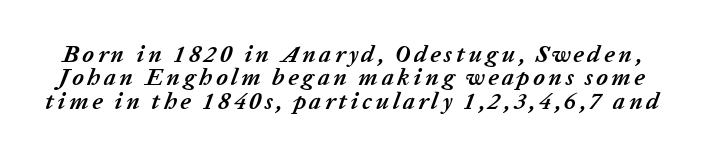
The image shows 24 px bold type, italic (leaning right); set tight line spacing (0.97x), not underlined.
